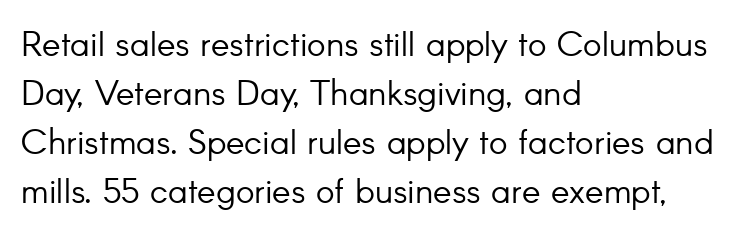
Nobody drew a line under any word here. Nothing sits at the stroke ends, so this counts as sans-serif. You could not count columns in this text — the font is proportionally spaced. Every row of glyphs begins at an identical x-position on the left.
